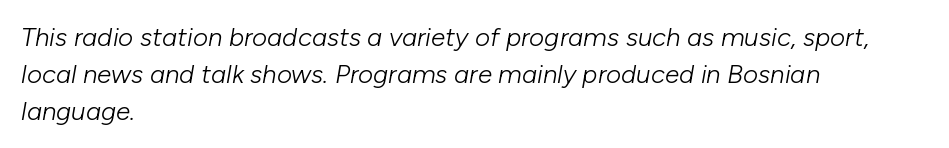
Q: Is the text bold? A: No.
Q: Is the text italic (slanted)? A: Yes, it leans right by about 10 degrees.
Q: Is the text underlined? A: No.
Q: How is the paragraph aligned? A: Left-aligned.
Q: Is the spacing between letters normal or unusually wide? A: Normal.
Q: Is the spacing between lines tight, normal or loose? A: Normal.
